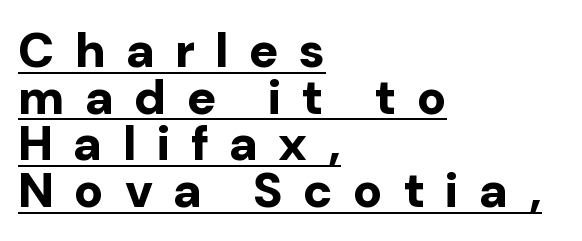
The image shows 49 px bold sans-serif type, upright; set left-aligned, tight line spacing (0.95x), unusually wide letter spacing (+0.41 em), underlined; low stroke contrast and a medium x-height.
